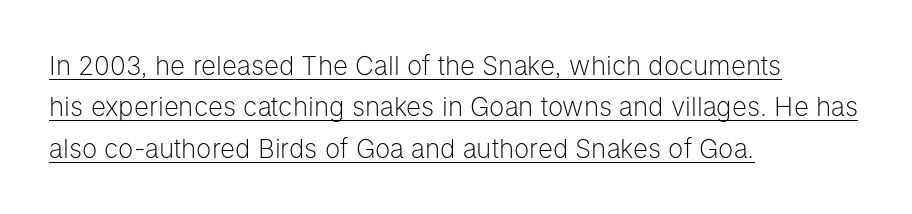
The image shows 26 px text type, upright; set left-aligned, normal line spacing (1.59x), normal letter spacing, underlined.
